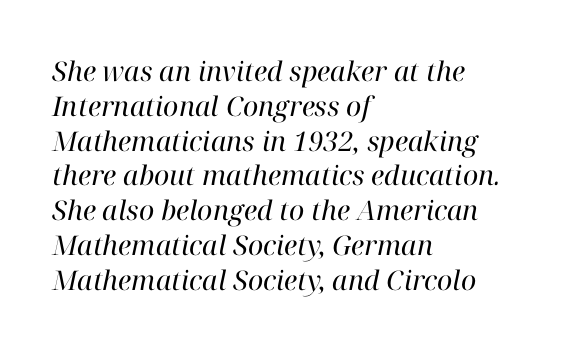
Q: Is the text bold? A: No.
Q: Is the text italic (slanted)? A: Yes, it leans right by about 12 degrees.
Q: Is the text underlined? A: No.
Q: How is the paragraph aligned? A: Left-aligned.
Q: Is the spacing between letters normal or unusually wide? A: Normal.
Q: Is the spacing between lines tight, normal or loose? A: Normal.
